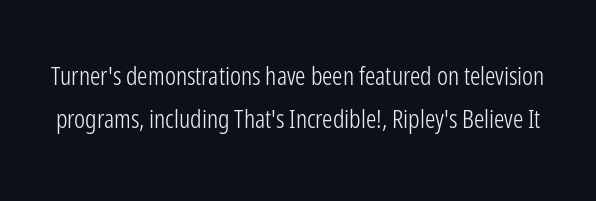
The image shows 26 px text type, upright; set normal line spacing (1.65x), normal letter spacing, not underlined.
